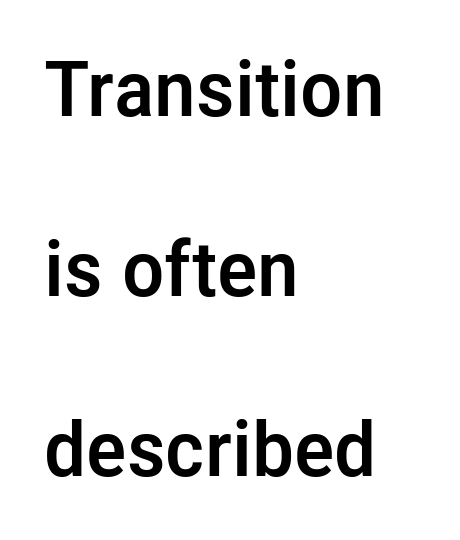
The image shows 77 px semibold sans-serif type, upright; set left-aligned, loose line spacing (2.34x), normal letter spacing, not underlined; low stroke contrast and a medium x-height.
